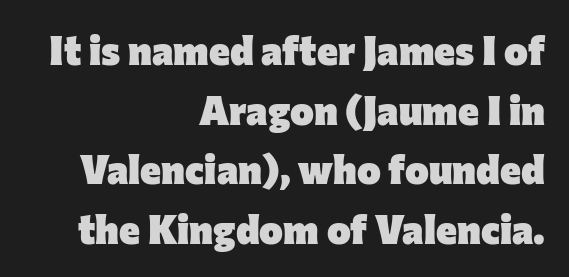
Typesetter's note: full bold, strokes at maximum text heaviness. Leading matches the norm, producing a regular column. Spacing verdict: proportional, widths tailored to each character. Anything drawn beneath the words? Only blank space. Every stem runs plumb, perpendicular to the baseline. What stands out about the letter spacing? Nothing — it is the standard amount.
